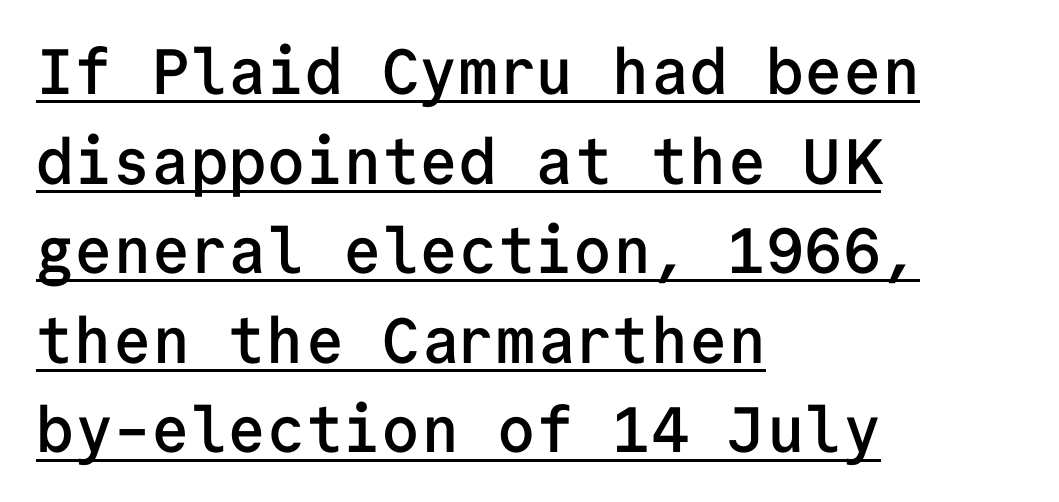
Q: Is the text bold? A: Semi-bold.
Q: Is the text italic (slanted)? A: No, it is upright.
Q: Is the typeface a serif or a sans-serif typeface? A: Sans-serif.
Q: Is the text underlined? A: Yes.
Q: How is the paragraph aligned? A: Left-aligned.
Q: Is the spacing between letters normal or unusually wide? A: Normal.
Q: Is the spacing between lines tight, normal or loose? A: Normal.
Q: Width (condensed, normal, or wide)? A: Normal.
Q: Stroke contrast? A: Low.
Q: x-height? A: Medium.
Q: Monospaced? A: Yes.
